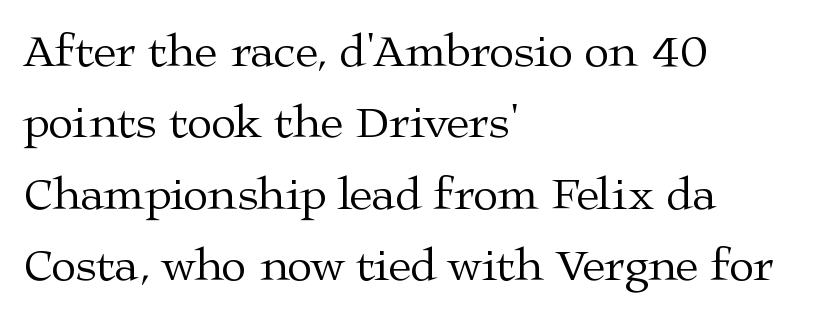
{"serif": "yes", "italic": "no", "bold": "no", "weight": "regular", "width": "wide", "stroke_contrast": "medium", "x_height": "medium", "monospaced": "no", "underline": "no", "align": "left", "line_spacing": "normal", "line_spacing_ratio": 1.55, "letter_spacing": "normal", "letter_spacing_em": 0.0, "glyph_px": 46}
